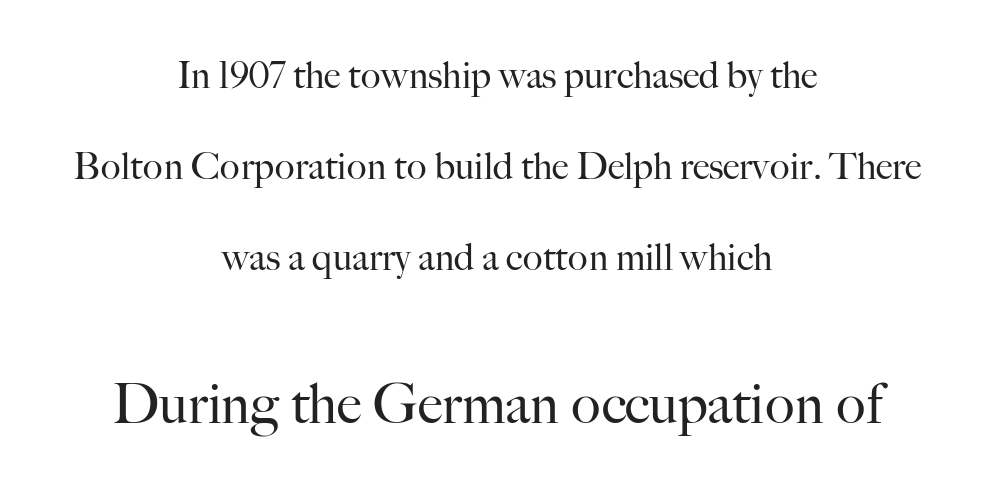
{"serif": "yes", "italic": "no", "bold": "no", "weight": "regular", "width": "normal", "stroke_contrast": "high", "x_height": "small", "monospaced": "no", "underline": "no", "align": "center", "line_spacing": "loose", "line_spacing_ratio": 2.46, "letter_spacing": "normal", "letter_spacing_em": 0.0, "larger_block": "second", "size_ratio": 1.49, "glyph_px": 55}
